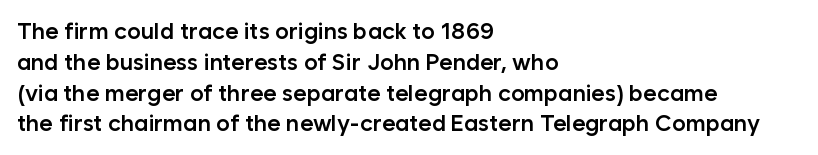
Whoever set this chose a conventional vertical rhythm. There is no visible air inserted between adjacent glyphs. Where is the straight margin? On the left. Type without underlining. The specimen reads as upright at a glance. The typesetting leans somewhat heavy: a semibold.
